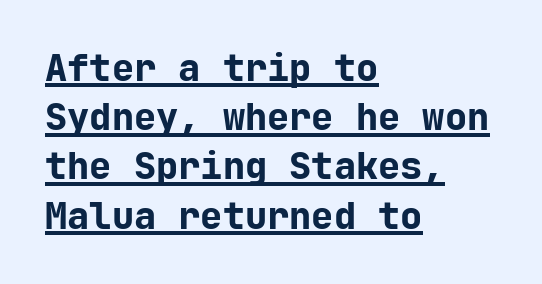
Observe the absence of serifs on each vertical stroke in this sample. The lines in this sample share a left origin and differ only in where they stop. Rows of type keep a routine distance in the vertical direction. The typesetter has applied underlining to the passage shown.
